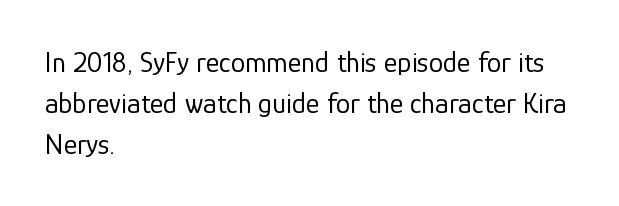
{"serif": "no", "italic": "no", "bold": "no", "weight": "regular", "width": "normal", "stroke_contrast": "low", "x_height": "medium", "monospaced": "no", "underline": "no", "align": "left", "line_spacing": "normal", "line_spacing_ratio": 1.41, "letter_spacing": "normal", "letter_spacing_em": 0.0, "glyph_px": 29}
